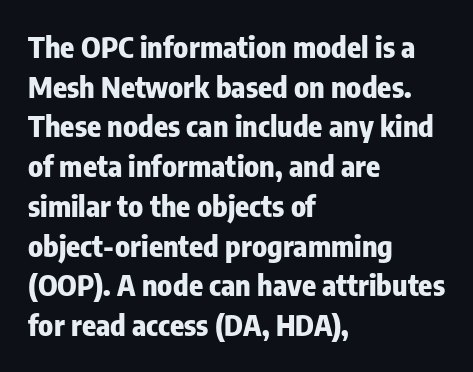
{"serif": "no", "italic": "no", "bold": "yes", "weight": "heavy", "width": "condensed", "stroke_contrast": "low", "x_height": "medium", "monospaced": "no", "underline": "no", "align": "left", "line_spacing": "normal", "line_spacing_ratio": 1.37, "letter_spacing": "normal", "letter_spacing_em": 0.0, "glyph_px": 29}
